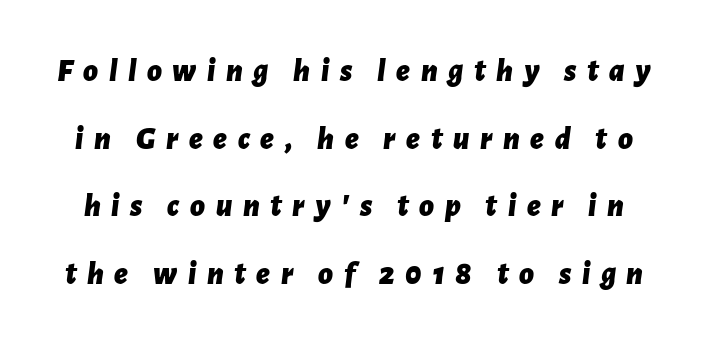
The image shows 32 px bold type, italic (leaning right); set loose line spacing (2.11x), unusually wide letter spacing (+0.33 em), not underlined; low stroke contrast and a medium x-height.
